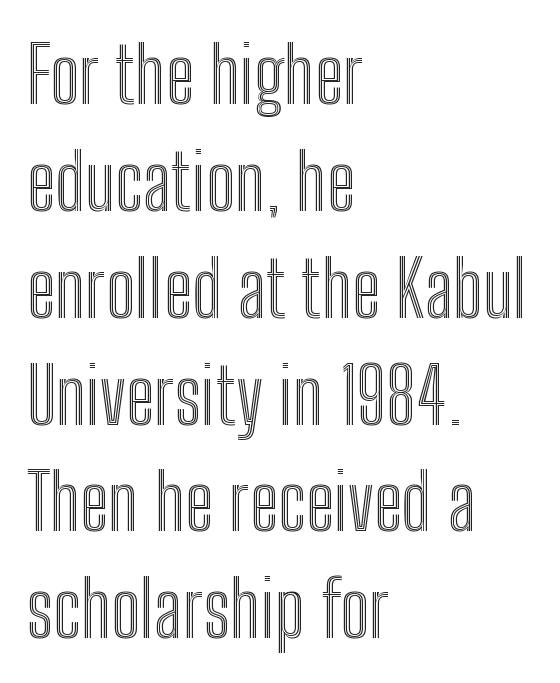
{"italic": "no", "width": "condensed", "x_height": "medium", "monospaced": "no", "underline": "no", "align": "left", "line_spacing": "normal", "line_spacing_ratio": 1.37, "letter_spacing": "normal", "letter_spacing_em": 0.0, "glyph_px": 78}
